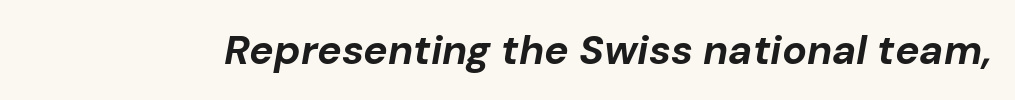
Q: Is the text bold? A: Yes.
Q: Is the text italic (slanted)? A: Yes, it leans right by about 10 degrees.
Q: Is the text underlined? A: No.
Q: Is the spacing between letters normal or unusually wide? A: Normal.
Q: Width (condensed, normal, or wide)? A: Normal.
Q: Stroke contrast? A: Low.
Q: x-height? A: Medium.
Q: Monospaced? A: No.
